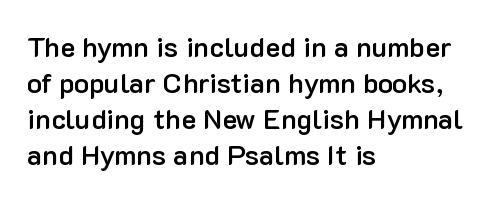
{"serif": "no", "italic": "no", "bold": "semi", "weight": "semibold", "width": "normal", "stroke_contrast": "low", "x_height": "medium", "monospaced": "no", "underline": "no", "align": "left", "line_spacing": "normal", "line_spacing_ratio": 1.28, "letter_spacing": "normal", "letter_spacing_em": 0.0, "glyph_px": 28}
